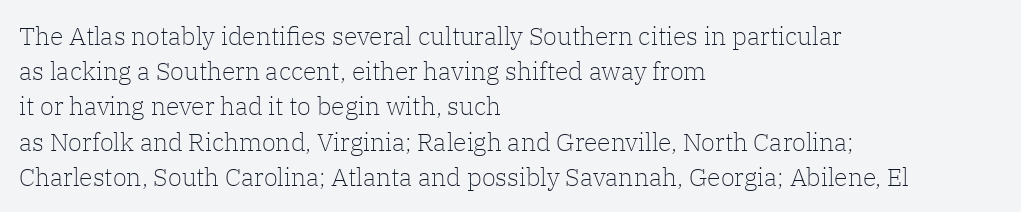
Q: Is the text bold? A: No.
Q: Is the text italic (slanted)? A: No, it is upright.
Q: Is the text underlined? A: No.
Q: How is the paragraph aligned? A: Left-aligned.
Q: Is the spacing between letters normal or unusually wide? A: Normal.
Q: Is the spacing between lines tight, normal or loose? A: Normal.
